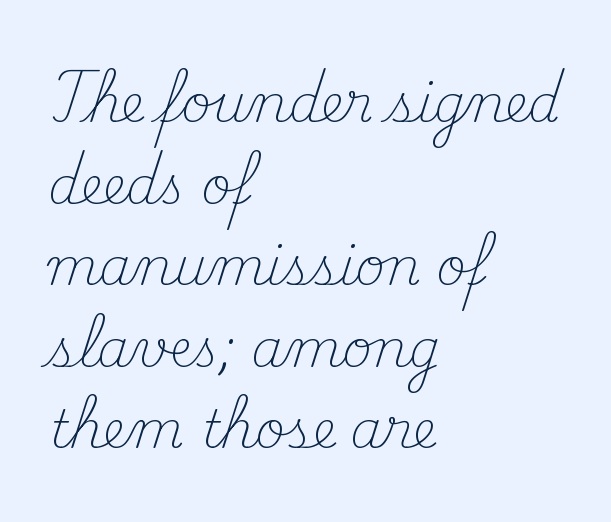
{"serif": "yes", "bold": "no", "weight": "light", "width": "normal", "stroke_contrast": "medium", "x_height": "small", "monospaced": "no", "underline": "no", "align": "left", "line_spacing": "normal", "line_spacing_ratio": 1.6, "letter_spacing": "normal", "letter_spacing_em": 0.0, "glyph_px": 51}
